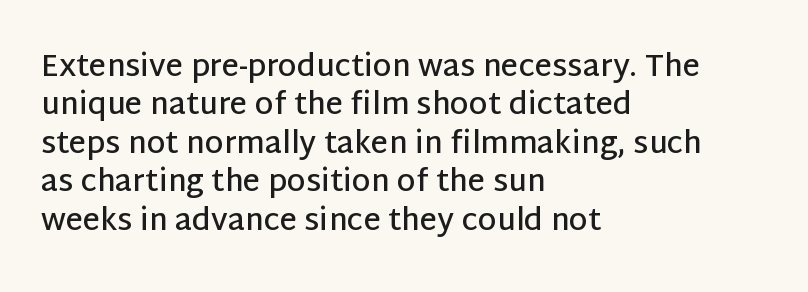
The image shows 30 px semibold sans-serif type, upright; set left-aligned, normal line spacing (1.28x), normal letter spacing, not underlined; low stroke contrast and a large x-height.
